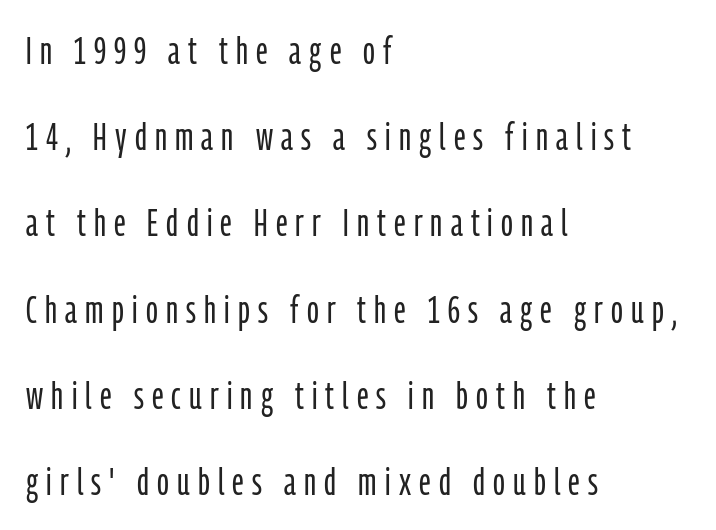
The specimen omits any rule beneath the text block's lines. Casual observation: everything's shoved over to the left. Widely set lines give the paragraph a tall, airy silhouette. Each word looks stretched out because of the extra space between its letters. The characters are drawn with everyday or finer stroke widths. The rendering uses natural spacing where letterforms have individual widths.
